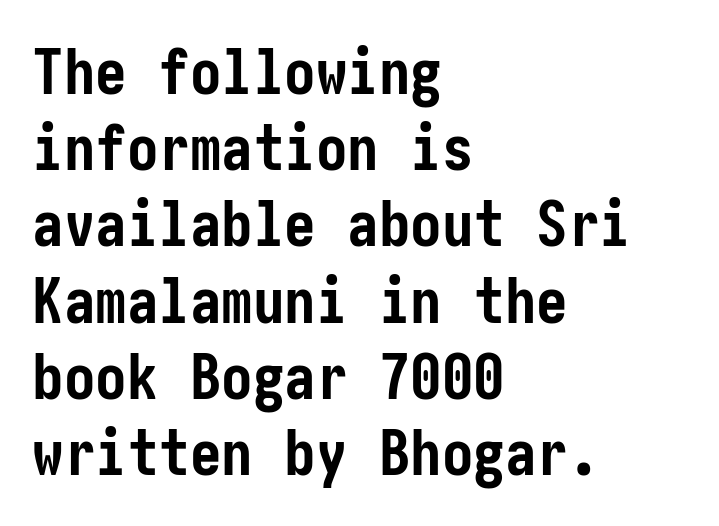
The image shows 63 px semibold, condensed sans-serif type, upright; set left-aligned, line spacing 1.21x, normal letter spacing, not underlined; low stroke contrast and a medium x-height.
